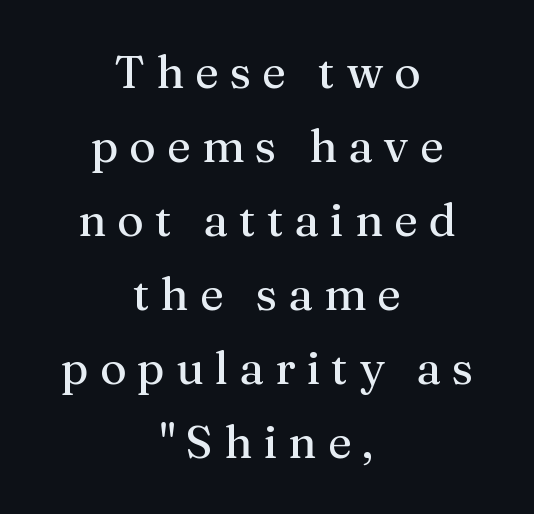
These lines are rendered in a variable-pitch font. The paragraph has two soft edges and a firm central axis. Every stem runs plumb, perpendicular to the baseline. Letters rest on an invisible, unmarked baseline.
